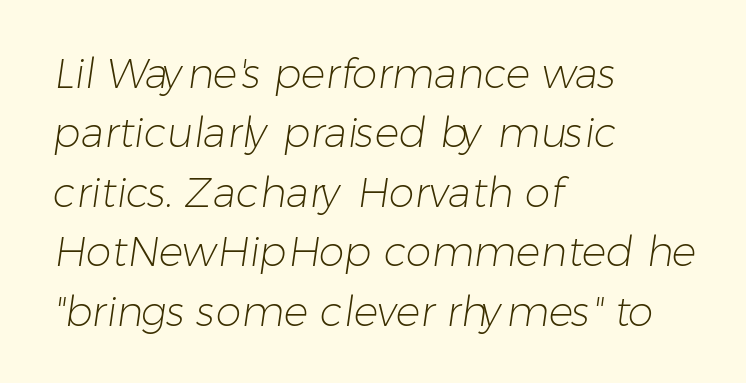
The image shows 41 px light sans-serif type; set left-aligned, normal line spacing (1.45x), normal letter spacing, not underlined; low stroke contrast and a medium x-height.
